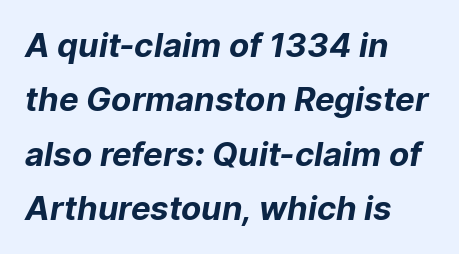
Q: Is the text bold? A: Yes.
Q: Is the typeface a serif or a sans-serif typeface? A: Sans-serif.
Q: Is the text underlined? A: No.
Q: How is the paragraph aligned? A: Left-aligned.
Q: Is the spacing between letters normal or unusually wide? A: Normal.
Q: Is the spacing between lines tight, normal or loose? A: Normal.
Q: Width (condensed, normal, or wide)? A: Normal.
Q: Stroke contrast? A: Low.
Q: x-height? A: Medium.
Q: Monospaced? A: No.
